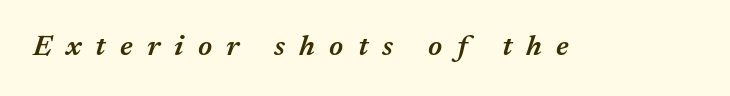
{"italic": "yes", "lean": "right", "slant_degrees": 17, "bold": "semi", "weight": "semibold", "width": "normal", "stroke_contrast": "medium", "x_height": "medium", "monospaced": "no", "underline": "no", "letter_spacing": "wide", "letter_spacing_em": 0.49, "glyph_px": 29}
